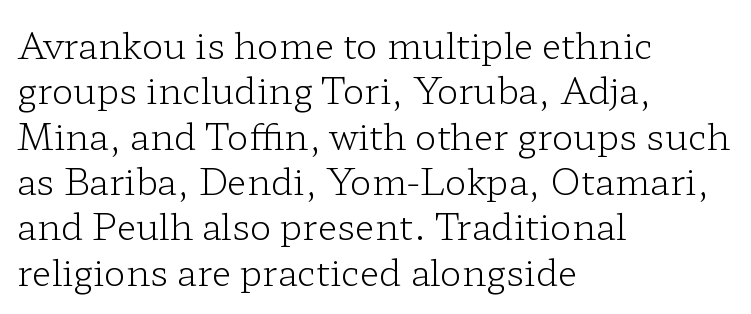
{"serif": "yes", "italic": "no", "bold": "no", "weight": "light", "width": "wide", "stroke_contrast": "low", "x_height": "medium", "monospaced": "no", "underline": "no", "align": "left", "line_spacing": "normal", "line_spacing_ratio": 1.26, "letter_spacing": "normal", "letter_spacing_em": 0.0, "glyph_px": 36}
